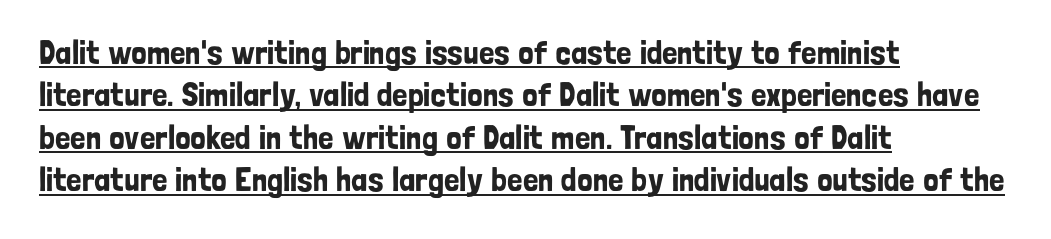
Q: Is the text italic (slanted)? A: No, it is upright.
Q: Is the typeface a serif or a sans-serif typeface? A: Sans-serif.
Q: Is the text underlined? A: Yes.
Q: How is the paragraph aligned? A: Left-aligned.
Q: Is the spacing between letters normal or unusually wide? A: Normal.
Q: Is the spacing between lines tight, normal or loose? A: Normal.
Q: Width (condensed, normal, or wide)? A: Condensed.
Q: Stroke contrast? A: Low.
Q: x-height? A: Medium.
Q: Monospaced? A: No.
